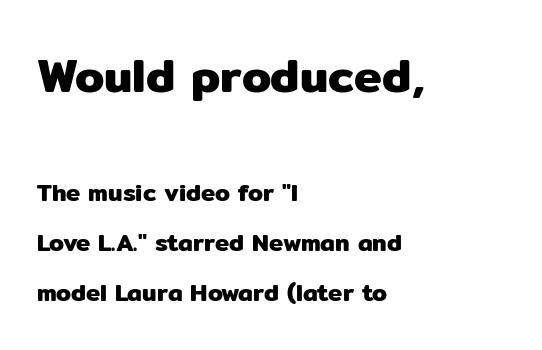
The image shows 47 px sans-serif type, upright; set left-aligned, loose line spacing (2.09x), normal letter spacing, not underlined; the first (top) block is 1.96x larger; low stroke contrast and a medium x-height.
